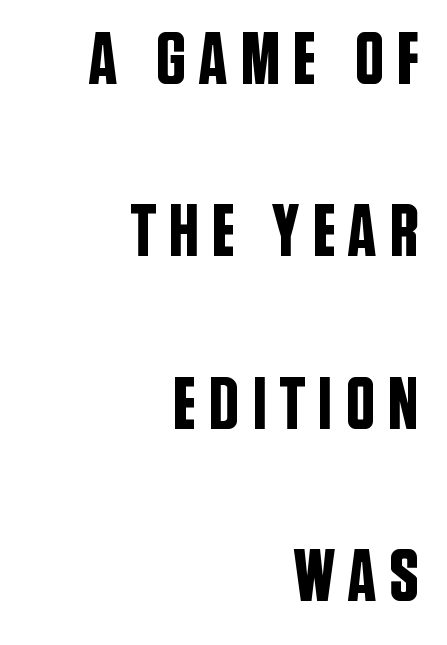
This sample is right-justified, so line beginnings fall wherever the words allow. This rendering employs a face without finishing strokes, i.e., a sans-serif. Looks like regular typesetting: each glyph gets only the width it needs. The letters stand upright; this is a roman face.
